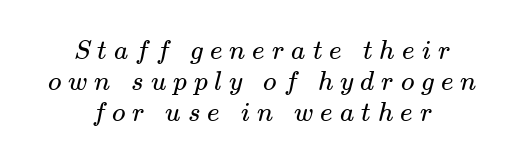
Q: Is the text bold? A: No.
Q: Is the text underlined? A: No.
Q: How is the paragraph aligned? A: Centered.
Q: Is the spacing between letters normal or unusually wide? A: Unusually wide.
Q: Is the spacing between lines tight, normal or loose? A: Tight.
